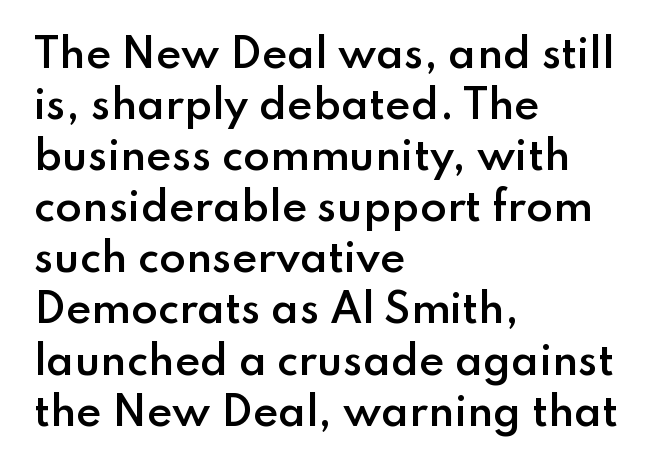
{"serif": "no", "italic": "no", "bold": "semi", "weight": "semibold", "width": "normal", "stroke_contrast": "low", "x_height": "small", "monospaced": "no", "underline": "no", "align": "left", "line_spacing": "normal", "line_spacing_ratio": 1.31, "letter_spacing": "normal", "letter_spacing_em": 0.0, "glyph_px": 39}
